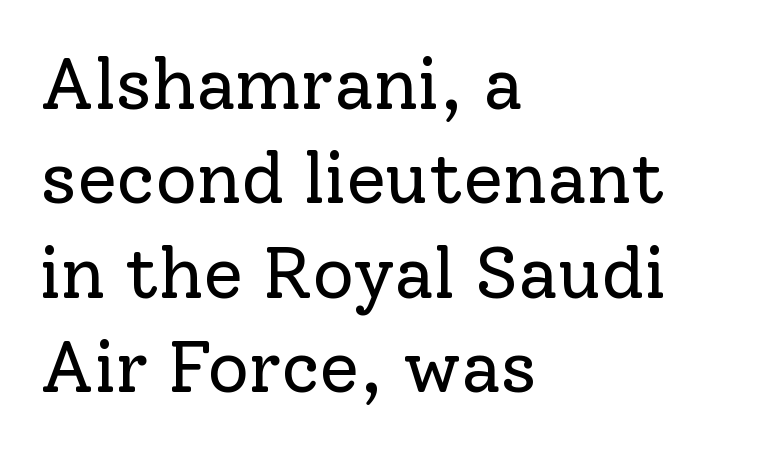
Q: Is the text bold? A: No.
Q: Is the text italic (slanted)? A: No, it is upright.
Q: Is the typeface a serif or a sans-serif typeface? A: Serif.
Q: Is the text underlined? A: No.
Q: How is the paragraph aligned? A: Left-aligned.
Q: Is the spacing between letters normal or unusually wide? A: Normal.
Q: Is the spacing between lines tight, normal or loose? A: Normal.
Q: Width (condensed, normal, or wide)? A: Normal.
Q: Stroke contrast? A: Low.
Q: x-height? A: Medium.
Q: Monospaced? A: No.
